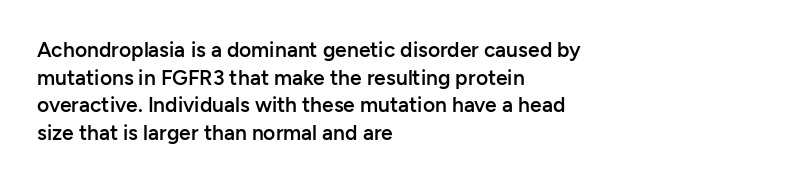
Q: Is the text bold? A: Semi-bold.
Q: Is the text italic (slanted)? A: No, it is upright.
Q: Is the text underlined? A: No.
Q: How is the paragraph aligned? A: Left-aligned.
Q: Is the spacing between letters normal or unusually wide? A: Normal.
Q: Is the spacing between lines tight, normal or loose? A: Normal.
